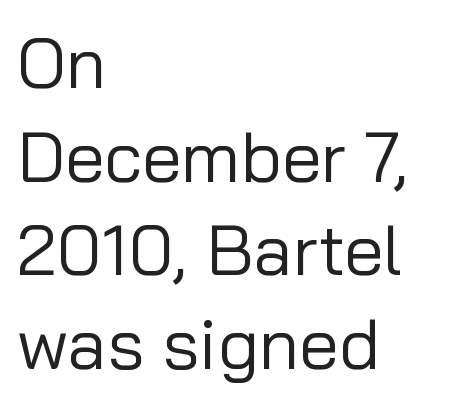
{"serif": "no", "italic": "no", "bold": "no", "weight": "regular", "width": "normal", "stroke_contrast": "low", "x_height": "medium", "monospaced": "no", "underline": "no", "align": "left", "line_spacing": "normal", "line_spacing_ratio": 1.32, "letter_spacing": "normal", "letter_spacing_em": 0.0, "glyph_px": 71}
